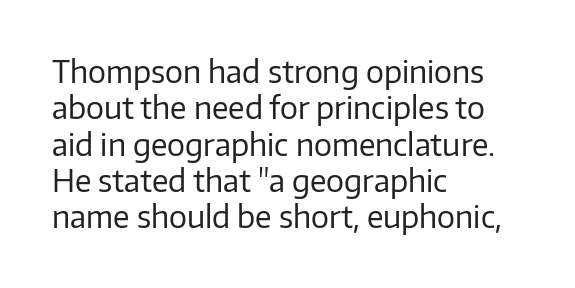
{"serif": "no", "italic": "no", "bold": "no", "weight": "regular", "width": "normal", "stroke_contrast": "low", "x_height": "medium", "monospaced": "no", "underline": "no", "align": "left", "line_spacing_ratio": 1.21, "letter_spacing": "normal", "letter_spacing_em": 0.0, "glyph_px": 30}
